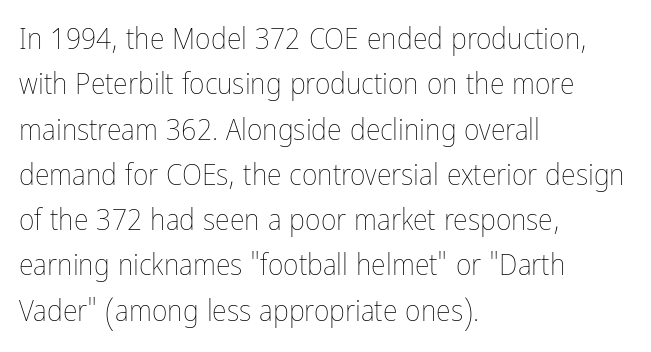
The image shows 30 px thin, condensed type, upright; set left-aligned, normal line spacing (1.51x), normal letter spacing, not underlined; low stroke contrast and a medium x-height.
